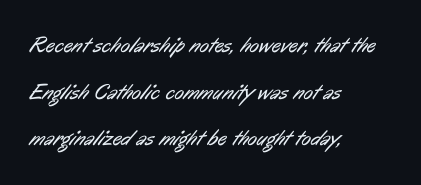
Only glyphs here, with clear space below each row. Layout note: lines flush left. Widely set lines give the paragraph a tall, airy silhouette. This rendering leaves character spacing at its baseline value. The strokes carry an ordinary text weight at most.
